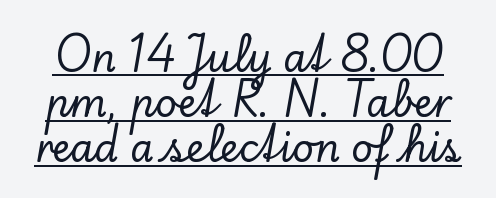
The image shows 38 px serif type; set line spacing 1.19x, normal letter spacing, underlined; low stroke contrast and a small x-height.
